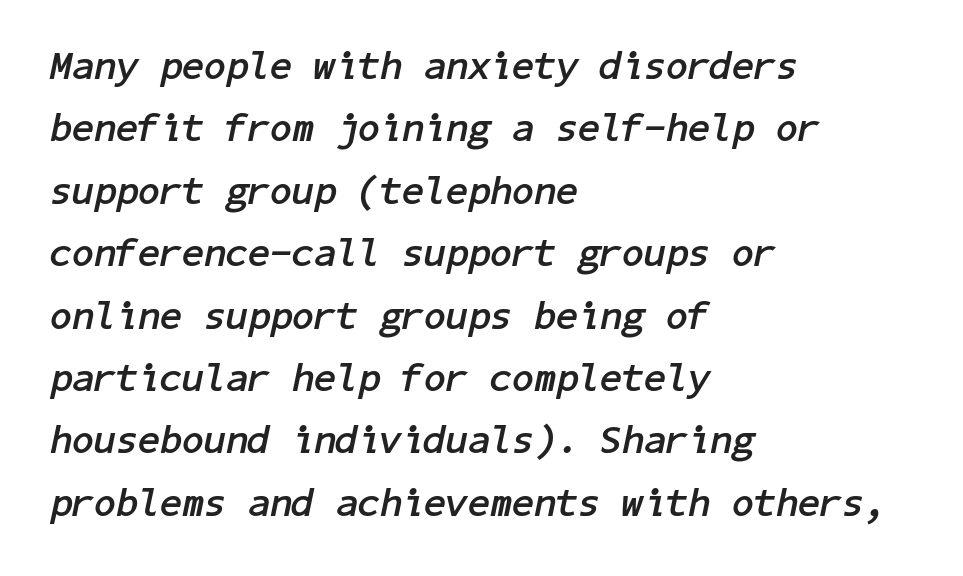
The image shows 40 px semibold type, italic (leaning right); set left-aligned, normal line spacing (1.56x), normal letter spacing, not underlined; low stroke contrast and a medium x-height.
